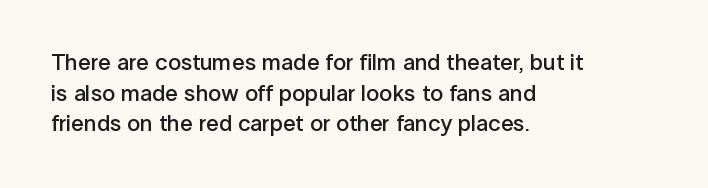
{"italic": "no", "bold": "semi", "underline": "no", "align": "left", "line_spacing": "normal", "line_spacing_ratio": 1.33, "letter_spacing": "normal", "letter_spacing_em": 0.0, "glyph_px": 23}
